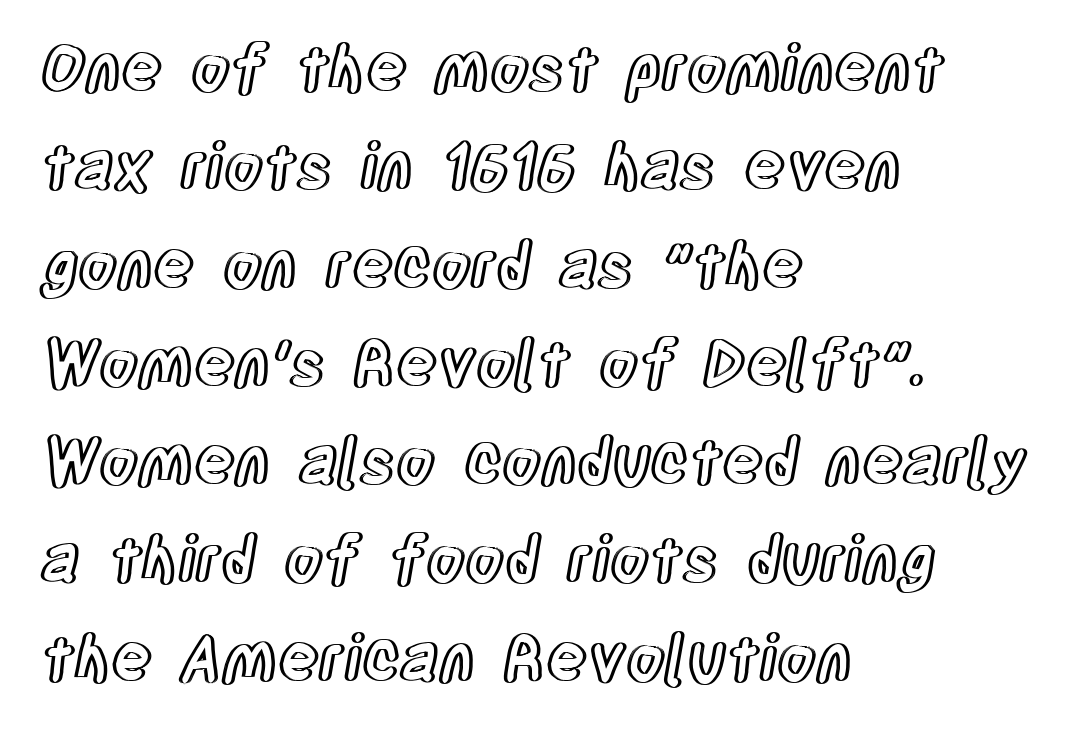
{"width": "condensed", "x_height": "large", "monospaced": "no", "underline": "no", "align": "left", "line_spacing": "normal", "line_spacing_ratio": 1.56, "letter_spacing": "normal", "letter_spacing_em": 0.0, "glyph_px": 63}
